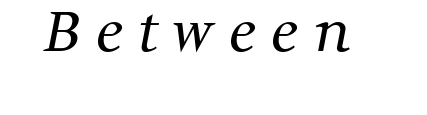
Compared with typical body copy, the letter spacing here is much looser. Summary of weight: not heavy and not bold. You could not count columns in this text — the font is proportionally spaced. Type style note: has serifs. The gap between lines stays unmarked.
